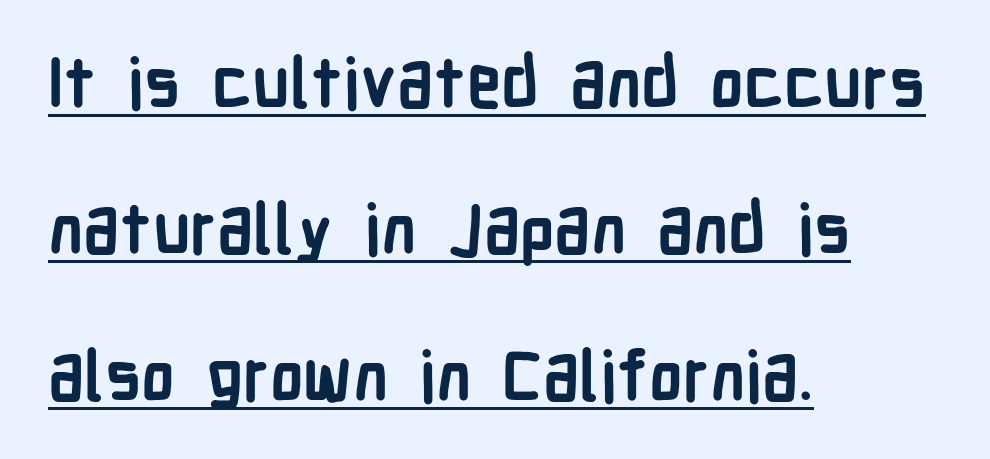
Q: Is the text bold? A: Yes.
Q: Is the text italic (slanted)? A: No, it is upright.
Q: Is the typeface a serif or a sans-serif typeface? A: Sans-serif.
Q: Is the text underlined? A: Yes.
Q: How is the paragraph aligned? A: Left-aligned.
Q: Is the spacing between letters normal or unusually wide? A: Normal.
Q: Is the spacing between lines tight, normal or loose? A: Loose.
Q: Width (condensed, normal, or wide)? A: Condensed.
Q: Stroke contrast? A: Low.
Q: x-height? A: Medium.
Q: Monospaced? A: No.
